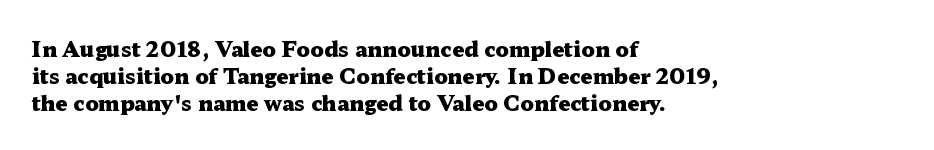
{"italic": "no", "bold": "yes", "underline": "no", "align": "left", "line_spacing": "normal", "line_spacing_ratio": 1.28, "letter_spacing": "normal", "letter_spacing_em": 0.0, "glyph_px": 21}
